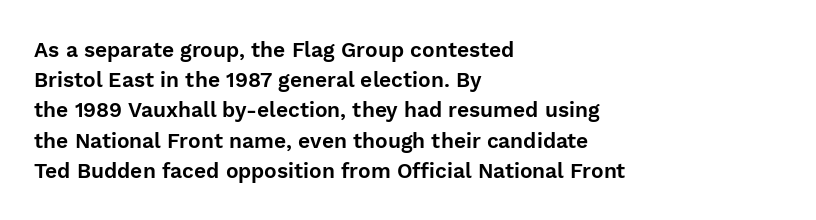
The lines sit at an ordinary, default distance from one another. In terms of posture, this sample is upright. What stands out about the letter spacing? Nothing — it is the standard amount. Leftover space on each line is placed entirely after the last word. Check the space under the baseline: it is left empty.
